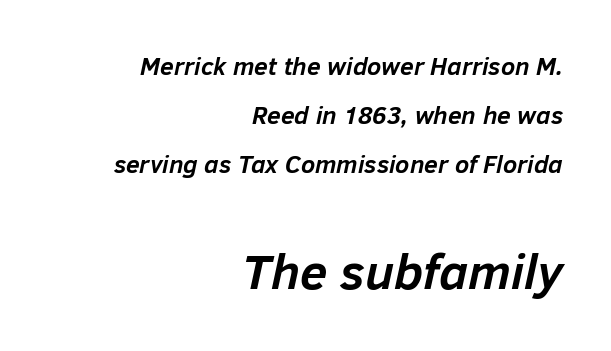
The image shows 50 px semibold type, italic (leaning right); set right-aligned, loose line spacing (1.96x), normal letter spacing, not underlined; the second (bottom) block is 2.0x larger; low stroke contrast and a medium x-height.
